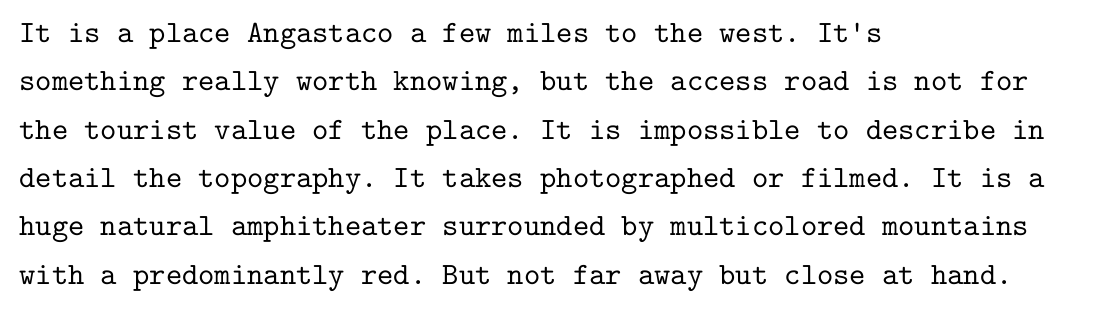
Q: Is the text italic (slanted)? A: No, it is upright.
Q: Is the typeface a serif or a sans-serif typeface? A: Serif.
Q: Is the text underlined? A: No.
Q: How is the paragraph aligned? A: Left-aligned.
Q: Is the spacing between letters normal or unusually wide? A: Normal.
Q: Is the spacing between lines tight, normal or loose? A: Normal.
Q: Width (condensed, normal, or wide)? A: Normal.
Q: Stroke contrast? A: Low.
Q: x-height? A: Medium.
Q: Monospaced? A: Yes.
